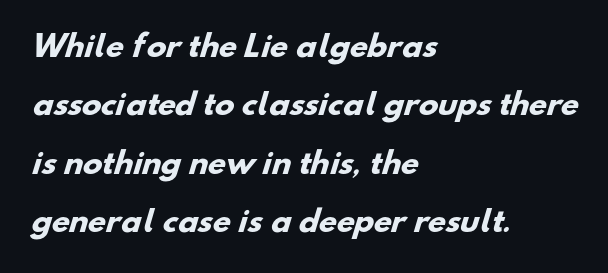
{"serif": "no", "bold": "yes", "weight": "heavy", "width": "normal", "stroke_contrast": "low", "x_height": "small", "monospaced": "no", "underline": "no", "align": "left", "line_spacing": "loose", "line_spacing_ratio": 2.01, "letter_spacing": "normal", "letter_spacing_em": 0.0, "glyph_px": 29}
